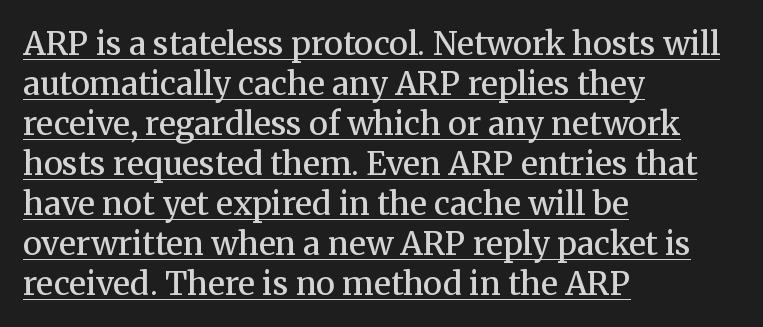
{"serif": "yes", "italic": "no", "bold": "semi", "weight": "semibold", "width": "normal", "stroke_contrast": "medium", "x_height": "medium", "monospaced": "no", "underline": "yes", "align": "left", "line_spacing": "normal", "line_spacing_ratio": 1.25, "letter_spacing": "normal", "letter_spacing_em": 0.0, "glyph_px": 32}
